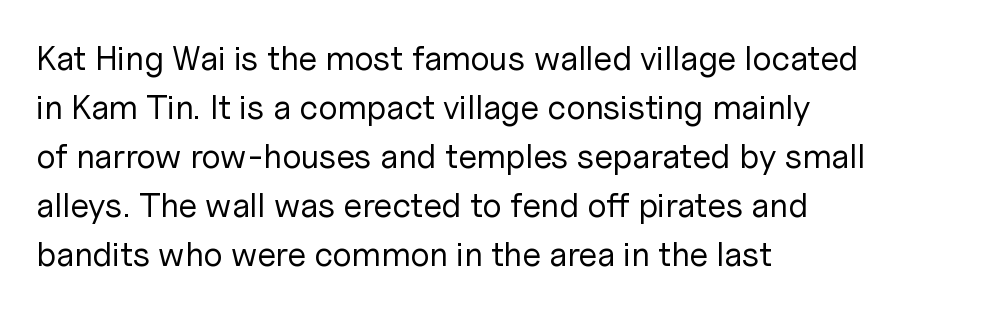
The image shows 34 px regular-weight sans-serif type, upright; set left-aligned, normal line spacing (1.44x), normal letter spacing, not underlined; low stroke contrast and a medium x-height.
